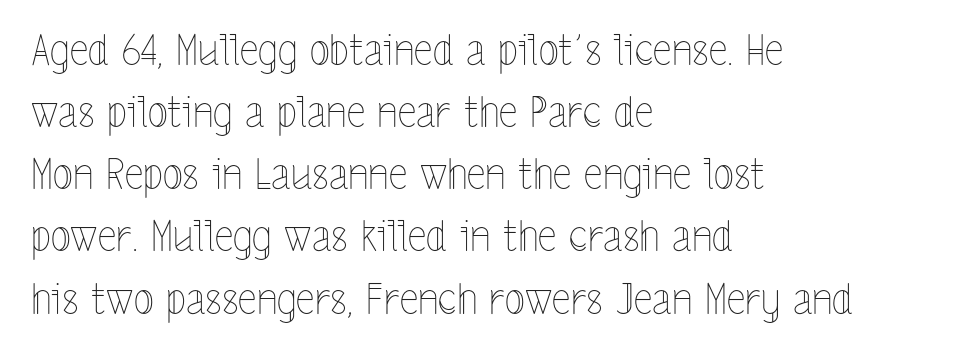
The image shows 42 px thin, condensed type, upright; set left-aligned, normal line spacing (1.48x), normal letter spacing, not underlined; a medium x-height.
